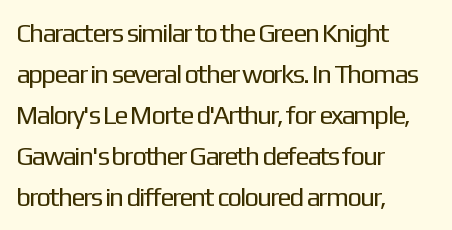
{"italic": "no", "bold": "no", "underline": "no", "align": "left", "line_spacing": "normal", "line_spacing_ratio": 1.58, "letter_spacing": "normal", "letter_spacing_em": 0.0, "glyph_px": 26}
